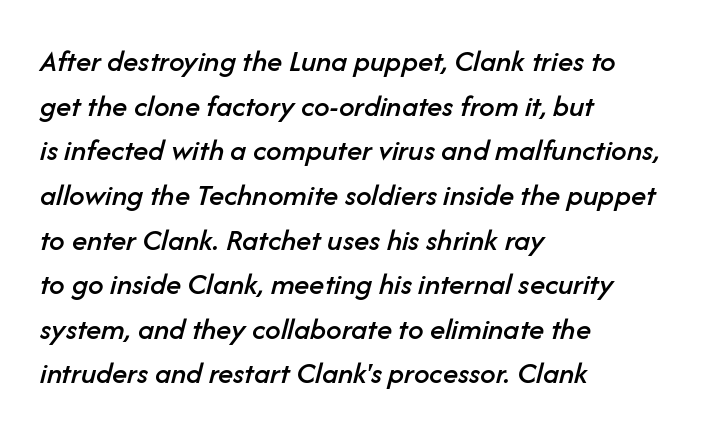
The designer left line spacing at the default. Style check: oblique. The letterforms sit shoulder to shoulder at normal distance. A typesetter would call this proportional, since set widths differ per character. Horizontally, the lines are justified to the leading edge only. Type without underlining.
